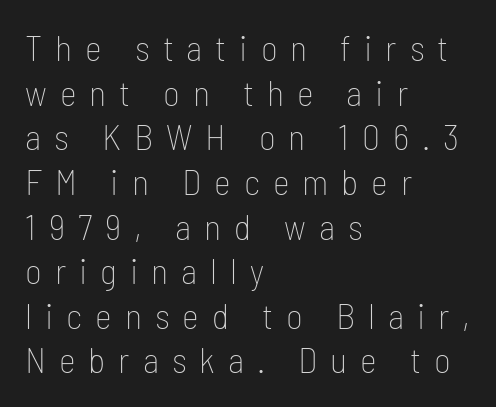
{"serif": "no", "italic": "no", "bold": "no", "weight": "thin", "width": "condensed", "stroke_contrast": "low", "x_height": "medium", "monospaced": "no", "underline": "no", "align": "left", "line_spacing_ratio": 1.24, "letter_spacing": "wide", "letter_spacing_em": 0.36, "glyph_px": 36}
